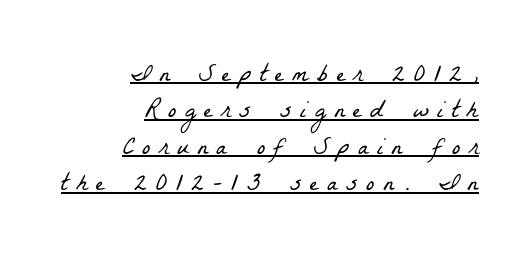
{"bold": "no", "underline": "yes", "align": "right", "line_spacing": "normal", "line_spacing_ratio": 1.46, "letter_spacing": "wide", "letter_spacing_em": 0.34, "glyph_px": 25}
